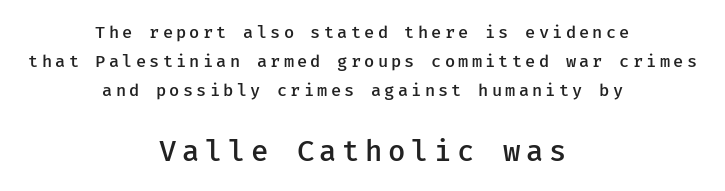
The image shows 29 px semibold sans-serif type, upright; set centered, line spacing 1.72x, not underlined; the second (bottom) block is 1.71x larger; low stroke contrast and a medium x-height.
